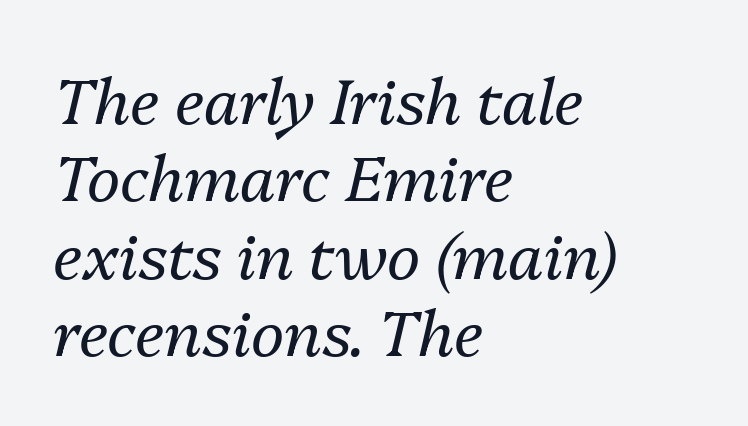
{"italic": "yes", "lean": "right", "slant_degrees": 13, "bold": "no", "weight": "regular", "width": "normal", "stroke_contrast": "medium", "x_height": "medium", "monospaced": "no", "underline": "no", "align": "left", "line_spacing_ratio": 1.23, "letter_spacing": "normal", "letter_spacing_em": 0.0, "glyph_px": 63}
